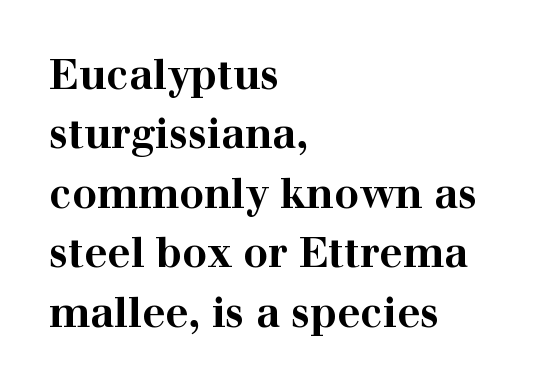
The image shows 41 px bold, wide serif type, upright; set left-aligned, normal line spacing (1.45x), normal letter spacing, not underlined; high stroke contrast and a medium x-height.
